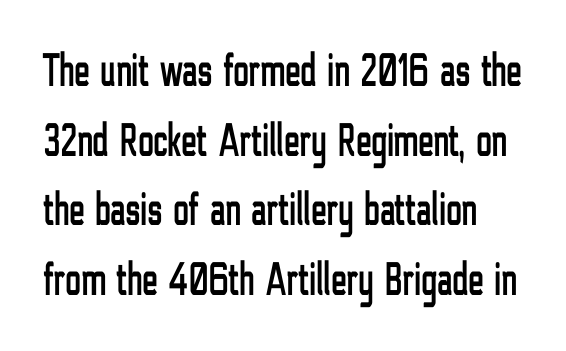
{"serif": "no", "italic": "no", "width": "condensed", "stroke_contrast": "low", "x_height": "medium", "monospaced": "no", "underline": "no", "line_spacing": "normal", "line_spacing_ratio": 1.48, "letter_spacing": "normal", "letter_spacing_em": 0.0, "glyph_px": 47}
